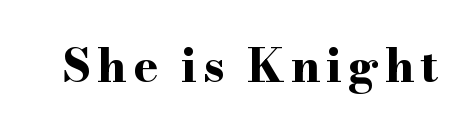
{"serif": "yes", "italic": "no", "bold": "yes", "weight": "bold", "width": "wide", "stroke_contrast": "high", "x_height": "small", "monospaced": "no", "underline": "no", "glyph_px": 46}
